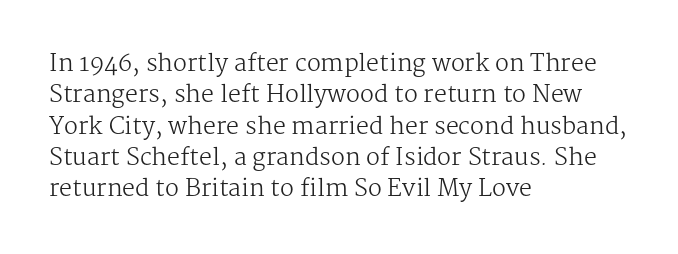
One glance says typical: line gaps are just what's usual. What stands out about the letter spacing? Nothing — it is the standard amount. This reads as an unemphasized weight, regular at the heaviest. The text block is weighted toward the left margin, trailing off unevenly rightward. Descender tails drop into unmarked territory. The specimen reads as upright at a glance.
